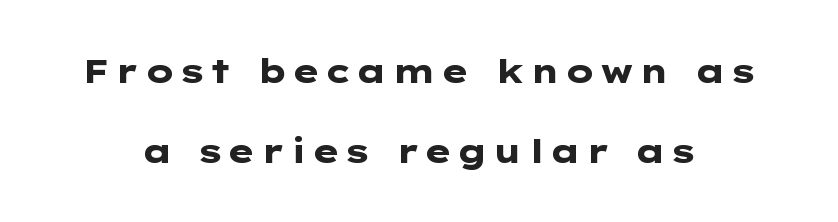
Q: Is the text bold? A: Yes.
Q: Is the text italic (slanted)? A: No, it is upright.
Q: Is the typeface a serif or a sans-serif typeface? A: Sans-serif.
Q: Is the text underlined? A: No.
Q: How is the paragraph aligned? A: Centered.
Q: Is the spacing between lines tight, normal or loose? A: Loose.
Q: Width (condensed, normal, or wide)? A: Wide.
Q: Stroke contrast? A: Low.
Q: x-height? A: Medium.
